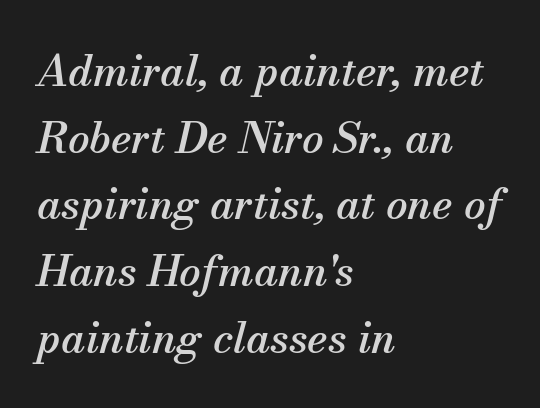
Q: Is the text italic (slanted)? A: Yes, it leans right by about 13 degrees.
Q: Is the typeface a serif or a sans-serif typeface? A: Serif.
Q: Is the text underlined? A: No.
Q: How is the paragraph aligned? A: Left-aligned.
Q: Is the spacing between letters normal or unusually wide? A: Normal.
Q: Is the spacing between lines tight, normal or loose? A: Normal.
Q: Width (condensed, normal, or wide)? A: Normal.
Q: Stroke contrast? A: Medium.
Q: x-height? A: Small.
Q: Monospaced? A: No.
